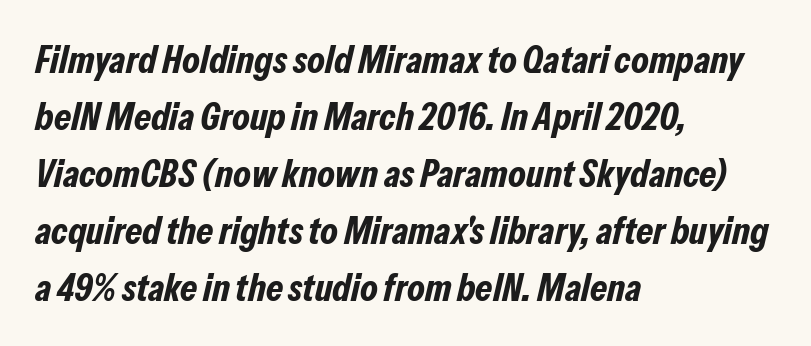
The image shows 39 px bold, condensed type, italic (leaning right); set left-aligned, normal line spacing (1.46x), normal letter spacing, not underlined; low stroke contrast and a medium x-height.
